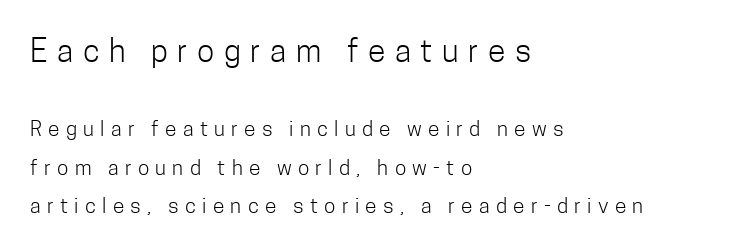
{"serif": "no", "italic": "no", "bold": "no", "weight": "light", "width": "condensed", "stroke_contrast": "low", "x_height": "medium", "monospaced": "no", "underline": "no", "align": "left", "line_spacing_ratio": 1.85, "letter_spacing": "wide", "letter_spacing_em": 0.3, "larger_block": "first", "size_ratio": 1.52, "glyph_px": 32}
